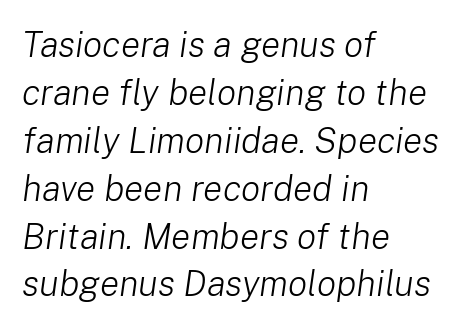
The image shows 36 px light type, italic (leaning right); set left-aligned, normal line spacing (1.33x), normal letter spacing, not underlined; low stroke contrast and a medium x-height.
